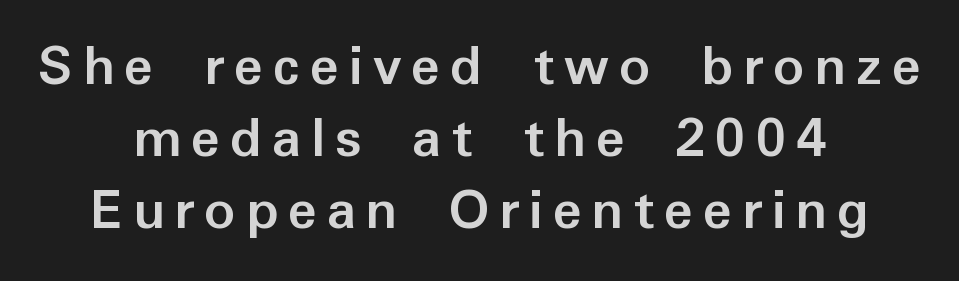
Words float on clear page, feet unadorned. Plenty of ink on the page — the face is bold. A roman cut, with each character standing at attention. A student would call this center alignment; a typographer would say set centered. You could not count columns in this text — the font is proportionally spaced.
